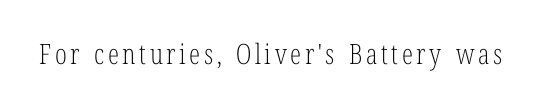
Q: Is the text bold? A: No.
Q: Is the text italic (slanted)? A: No, it is upright.
Q: Is the typeface a serif or a sans-serif typeface? A: Serif.
Q: Is the text underlined? A: No.
Q: Width (condensed, normal, or wide)? A: Condensed.
Q: Stroke contrast? A: Low.
Q: x-height? A: Medium.
Q: Monospaced? A: No.
